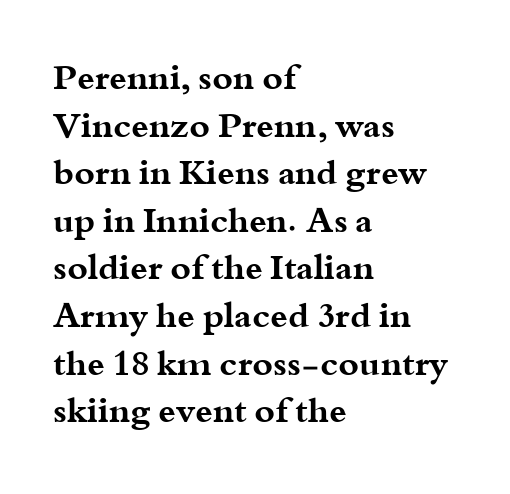
The image shows 35 px bold, wide serif type, upright; set left-aligned, normal line spacing (1.36x), normal letter spacing, not underlined; medium stroke contrast and a small x-height.
